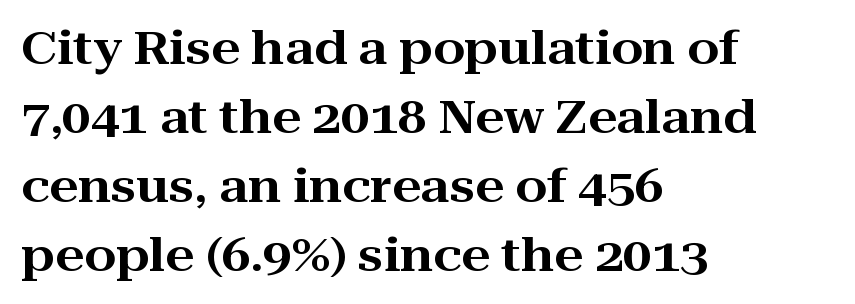
The image shows 46 px wide serif type, upright; set left-aligned, normal line spacing (1.5x), normal letter spacing, not underlined; high stroke contrast and a medium x-height.
